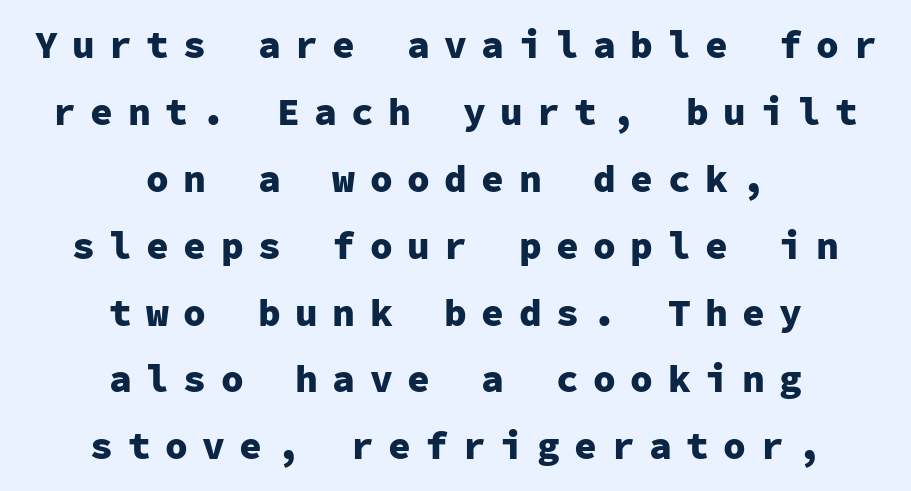
Q: Is the text bold? A: Yes.
Q: Is the text italic (slanted)? A: No, it is upright.
Q: Is the typeface a serif or a sans-serif typeface? A: Sans-serif.
Q: Is the text underlined? A: No.
Q: How is the paragraph aligned? A: Centered.
Q: Is the spacing between letters normal or unusually wide? A: Unusually wide.
Q: Width (condensed, normal, or wide)? A: Normal.
Q: Stroke contrast? A: Low.
Q: x-height? A: Medium.
Q: Monospaced? A: Yes.
